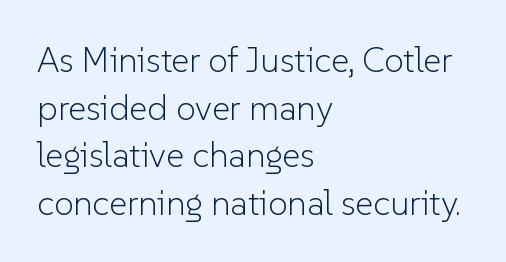
The lines in this sample share a left origin and differ only in where they stop. The area under the type is left untouched. Nope, not italic — everything's standing straight. The cut favours lightness, reaching ordinary text weight at its darkest.
